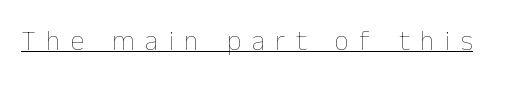
Q: Is the text bold? A: No.
Q: Is the text italic (slanted)? A: No, it is upright.
Q: Is the text underlined? A: Yes.
Q: Is the spacing between letters normal or unusually wide? A: Unusually wide.
Q: Width (condensed, normal, or wide)? A: Normal.
Q: Stroke contrast? A: Low.
Q: x-height? A: Medium.
Q: Monospaced? A: No.
